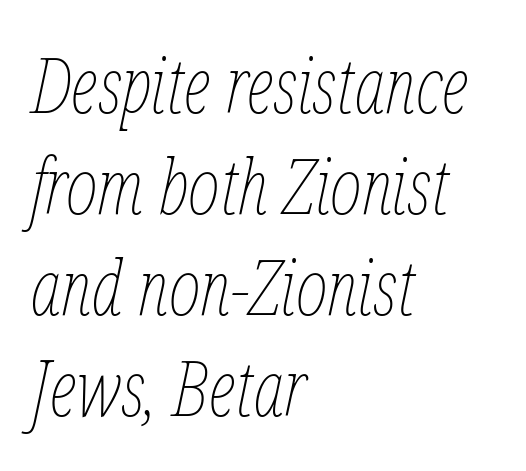
{"italic": "yes", "lean": "right", "slant_degrees": 12, "bold": "no", "weight": "thin", "width": "condensed", "stroke_contrast": "low", "x_height": "medium", "monospaced": "no", "underline": "no", "align": "left", "line_spacing": "normal", "line_spacing_ratio": 1.33, "letter_spacing": "normal", "letter_spacing_em": 0.0, "glyph_px": 76}
